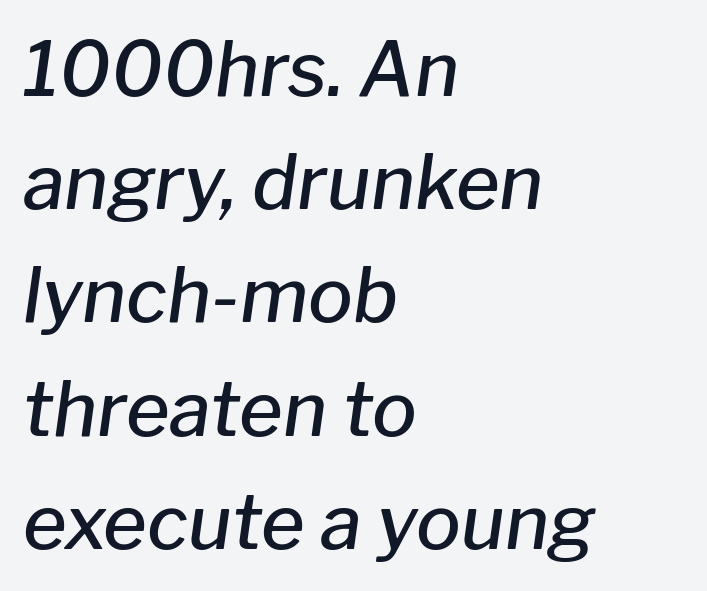
The designer left line spacing at the default. Each word holds together tightly as a unit, with standard inter-letter gaps. Layout note: lines flush left. Lines of text with bare space underneath. Is this a fixed-width face? No — the glyphs have proportional, varying widths. These lines were composed using italics.
